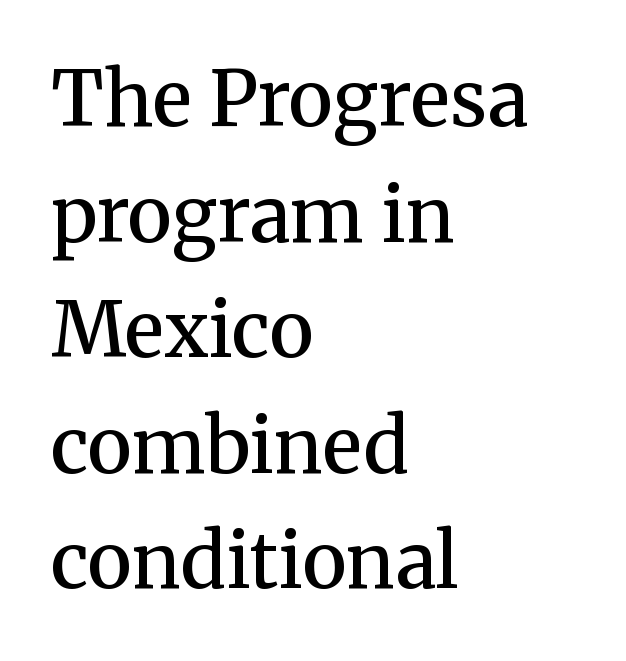
The image shows 76 px semibold serif type, upright; set left-aligned, normal line spacing (1.52x), normal letter spacing, not underlined; medium stroke contrast and a medium x-height.
